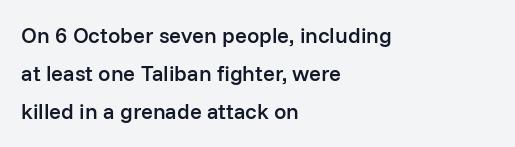
The image shows 22 px text type, upright; set left-aligned, line spacing 1.73x, normal letter spacing, not underlined.
